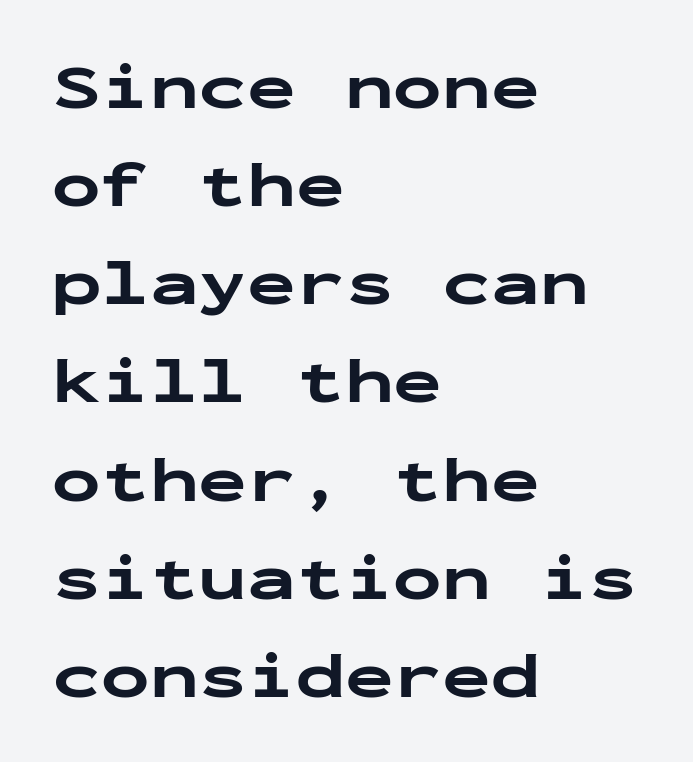
Q: Is the text bold? A: Yes.
Q: Is the text italic (slanted)? A: No, it is upright.
Q: Is the typeface a serif or a sans-serif typeface? A: Sans-serif.
Q: Is the text underlined? A: No.
Q: How is the paragraph aligned? A: Left-aligned.
Q: Is the spacing between letters normal or unusually wide? A: Normal.
Q: Is the spacing between lines tight, normal or loose? A: Normal.
Q: Width (condensed, normal, or wide)? A: Wide.
Q: Stroke contrast? A: Low.
Q: x-height? A: Medium.
Q: Monospaced? A: Yes.
